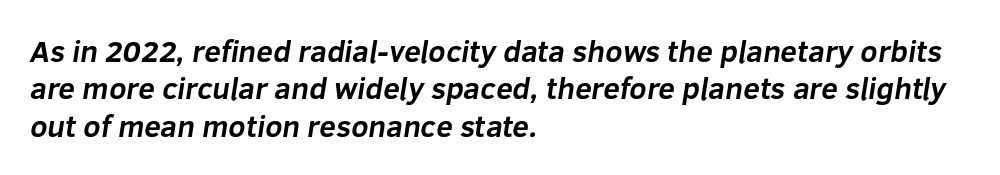
The face used here is a sans, in the tradition of grotesques and geometrics. The letters are bold, with thick, heavy strokes. Leading: standard. The type is set solid horizontally, with unmodified tracking.
